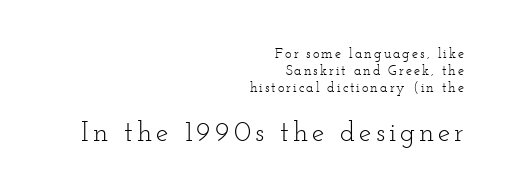
The image shows 28 px light, wide serif type, upright; set right-aligned, line spacing 1.2x, not underlined; the second (bottom) block is 2.0x larger; low stroke contrast and a small x-height.
